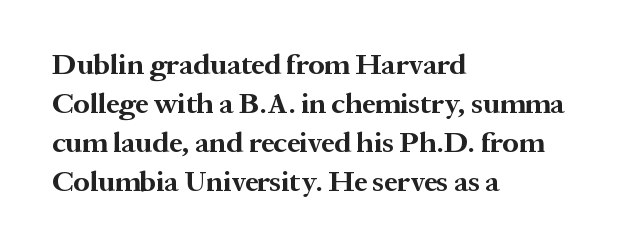
The image shows 29 px bold serif type, upright; set left-aligned, normal line spacing (1.34x), normal letter spacing, not underlined; medium stroke contrast and a medium x-height.
